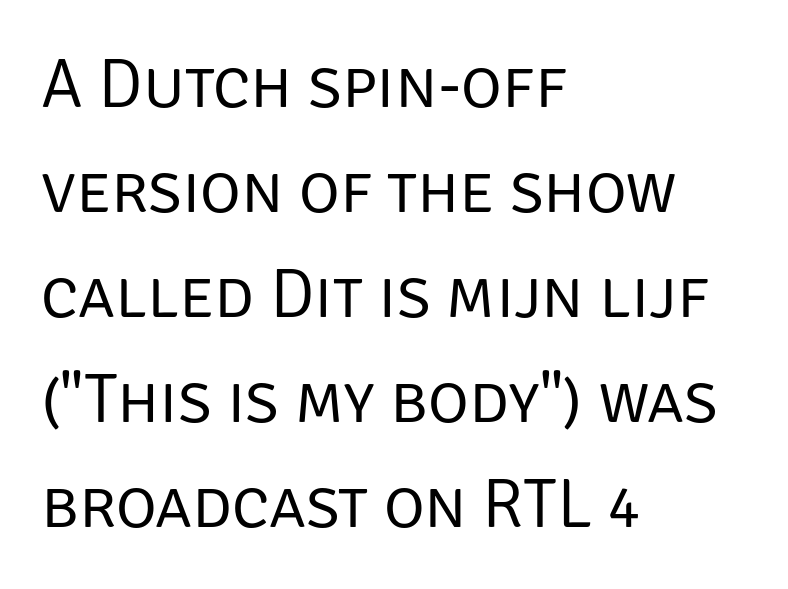
The image shows 70 px regular-weight sans-serif type, upright; set left-aligned, normal line spacing (1.5x), normal letter spacing, not underlined; low stroke contrast and a large x-height.
